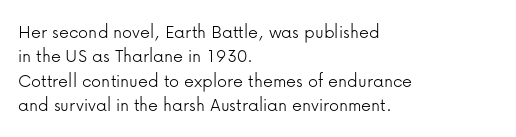
Q: Is the text bold? A: No.
Q: Is the text italic (slanted)? A: No, it is upright.
Q: Is the text underlined? A: No.
Q: How is the paragraph aligned? A: Left-aligned.
Q: Is the spacing between letters normal or unusually wide? A: Normal.
